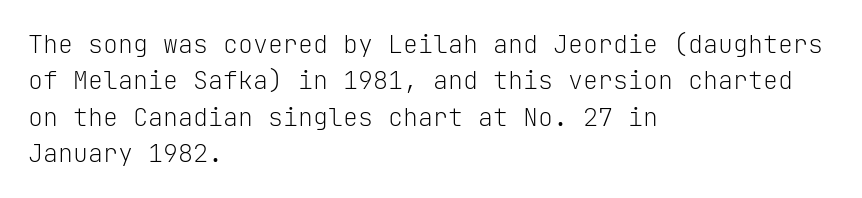
In terms of posture, this sample is upright. The passage shown has conventional tracking throughout. The zone under the glyphs is completely vacant. The lines are quadded left. These glyphs show unthickened strokes, regular width or finer. Rows of type keep a routine distance in the vertical direction.
